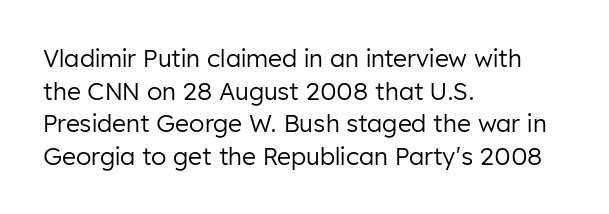
The image shows 24 px text type, upright; set left-aligned, normal line spacing (1.36x), normal letter spacing, not underlined.
